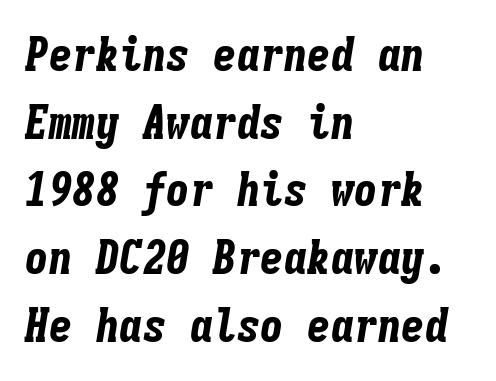
Q: Is the text bold? A: Yes.
Q: Is the text italic (slanted)? A: Yes, it leans right by about 9 degrees.
Q: Is the text underlined? A: No.
Q: How is the paragraph aligned? A: Left-aligned.
Q: Is the spacing between letters normal or unusually wide? A: Normal.
Q: Is the spacing between lines tight, normal or loose? A: Normal.
Q: Width (condensed, normal, or wide)? A: Condensed.
Q: Stroke contrast? A: Low.
Q: x-height? A: Medium.
Q: Monospaced? A: Yes.
